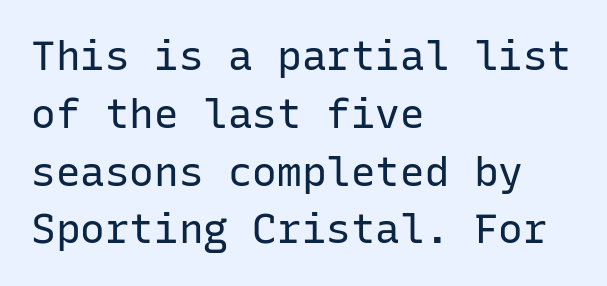
Q: Is the text bold? A: No.
Q: Is the text italic (slanted)? A: No, it is upright.
Q: Is the typeface a serif or a sans-serif typeface? A: Sans-serif.
Q: Is the text underlined? A: No.
Q: How is the paragraph aligned? A: Left-aligned.
Q: Is the spacing between letters normal or unusually wide? A: Normal.
Q: Is the spacing between lines tight, normal or loose? A: Normal.
Q: Width (condensed, normal, or wide)? A: Normal.
Q: Stroke contrast? A: Low.
Q: x-height? A: Medium.
Q: Monospaced? A: Yes.
